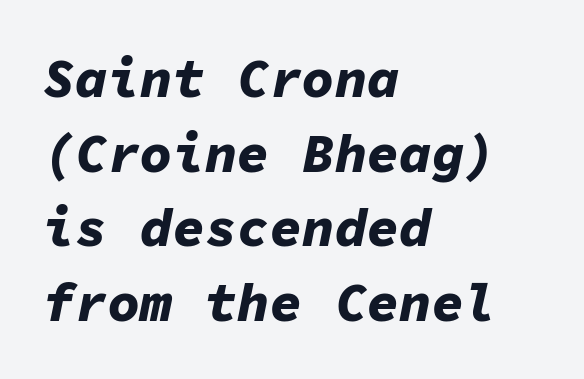
Q: Is the text bold? A: Yes.
Q: Is the text italic (slanted)? A: Yes, it leans right by about 11 degrees.
Q: Is the text underlined? A: No.
Q: How is the paragraph aligned? A: Left-aligned.
Q: Is the spacing between letters normal or unusually wide? A: Normal.
Q: Is the spacing between lines tight, normal or loose? A: Normal.
Q: Width (condensed, normal, or wide)? A: Normal.
Q: Stroke contrast? A: Low.
Q: x-height? A: Medium.
Q: Monospaced? A: Yes.
